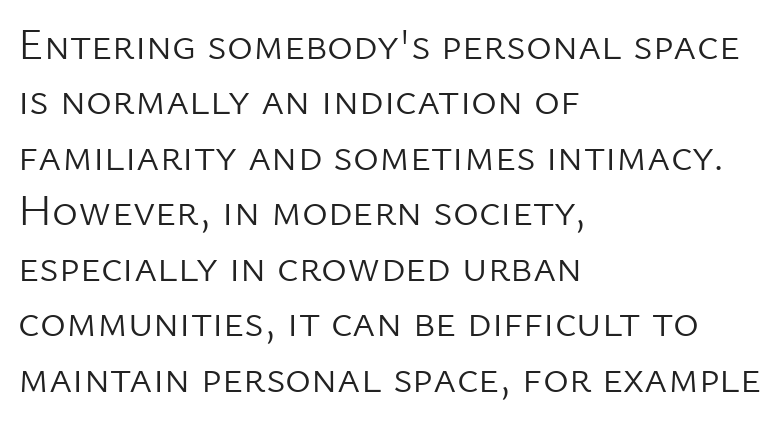
I'd call this a sans setting — the letters go barefoot. Students, note that the glyphs here touch the page at normal intervals. The specimen reads as upright at a glance. Is this a fixed-width face? No — the glyphs have proportional, varying widths. The ragged edge is on the right, which tells us the setting is flush left.
